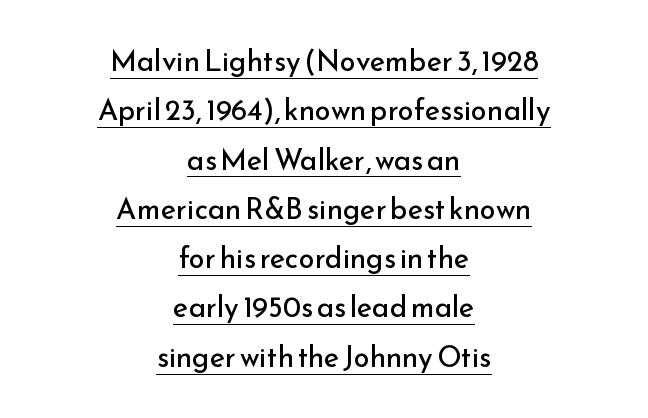
Q: Is the text bold? A: No.
Q: Is the text italic (slanted)? A: No, it is upright.
Q: Is the typeface a serif or a sans-serif typeface? A: Sans-serif.
Q: Is the text underlined? A: Yes.
Q: How is the paragraph aligned? A: Centered.
Q: Is the spacing between letters normal or unusually wide? A: Normal.
Q: Is the spacing between lines tight, normal or loose? A: Normal.
Q: Width (condensed, normal, or wide)? A: Normal.
Q: Stroke contrast? A: Low.
Q: x-height? A: Small.
Q: Monospaced? A: No.
